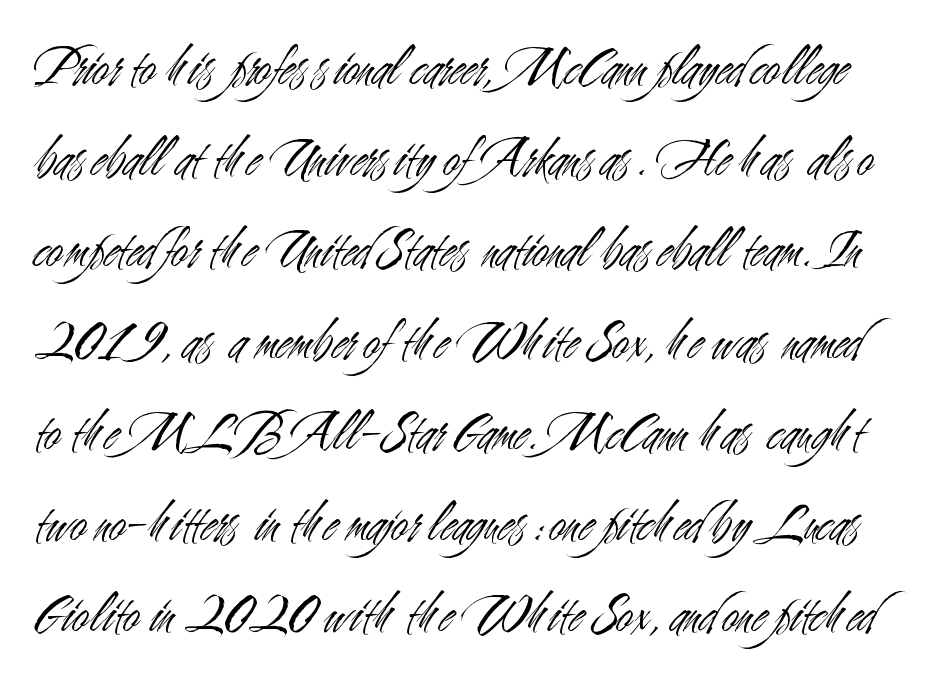
Q: Is the text bold? A: No.
Q: Is the text italic (slanted)? A: Yes.
Q: Is the typeface a serif or a sans-serif typeface? A: Sans-serif.
Q: Is the text underlined? A: No.
Q: Is the spacing between letters normal or unusually wide? A: Normal.
Q: Is the spacing between lines tight, normal or loose? A: Normal.
Q: Width (condensed, normal, or wide)? A: Condensed.
Q: Stroke contrast? A: Medium.
Q: x-height? A: Small.
Q: Monospaced? A: No.
